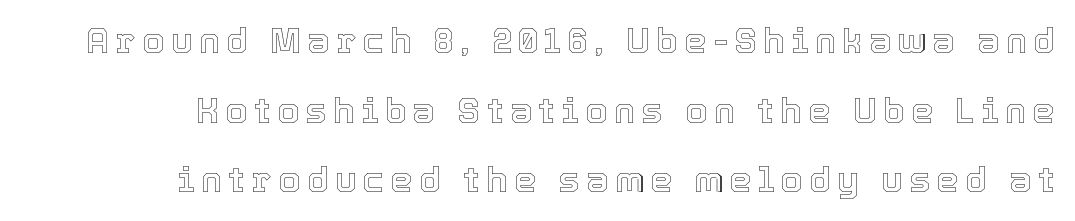
{"italic": "no", "width": "normal", "x_height": "medium", "monospaced": "no", "underline": "no", "align": "right", "line_spacing": "loose", "line_spacing_ratio": 1.99, "glyph_px": 35}
